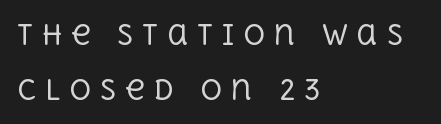
The image shows 27 px text type, upright; set left-aligned, loose line spacing (2.02x), unusually wide letter spacing (+0.32 em), not underlined.
